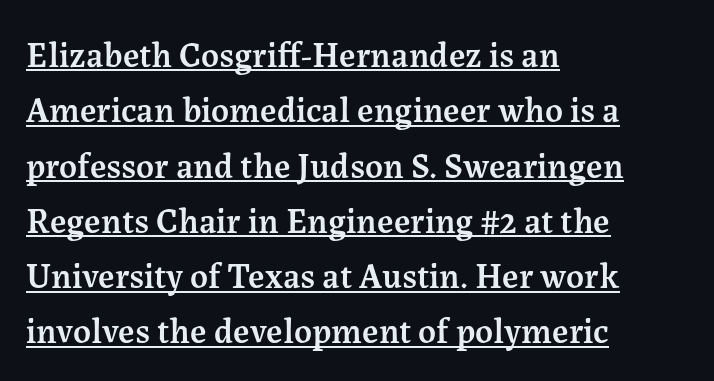
{"serif": "yes", "italic": "no", "bold": "semi", "weight": "semibold", "width": "normal", "stroke_contrast": "medium", "x_height": "medium", "monospaced": "no", "underline": "yes", "align": "left", "line_spacing": "normal", "line_spacing_ratio": 1.58, "letter_spacing": "normal", "letter_spacing_em": 0.0, "glyph_px": 35}
